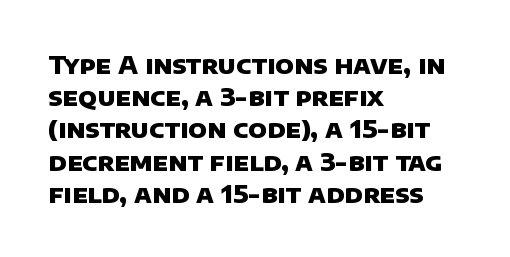
Q: Is the text bold? A: Yes.
Q: Is the text underlined? A: No.
Q: How is the paragraph aligned? A: Left-aligned.
Q: Is the spacing between letters normal or unusually wide? A: Normal.
Q: Is the spacing between lines tight, normal or loose? A: Normal.
